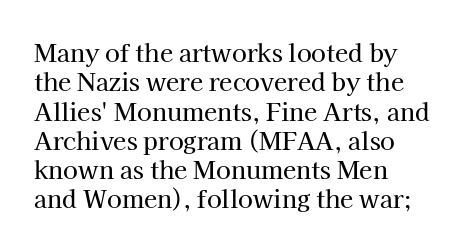
The lettering stays uniformly vertical, giving the passage a roman look. The letterforms sit shoulder to shoulder at normal distance. The setting favours the left margin, as ordinary paragraphs usually do. Decoration check: the copy has no underline.
